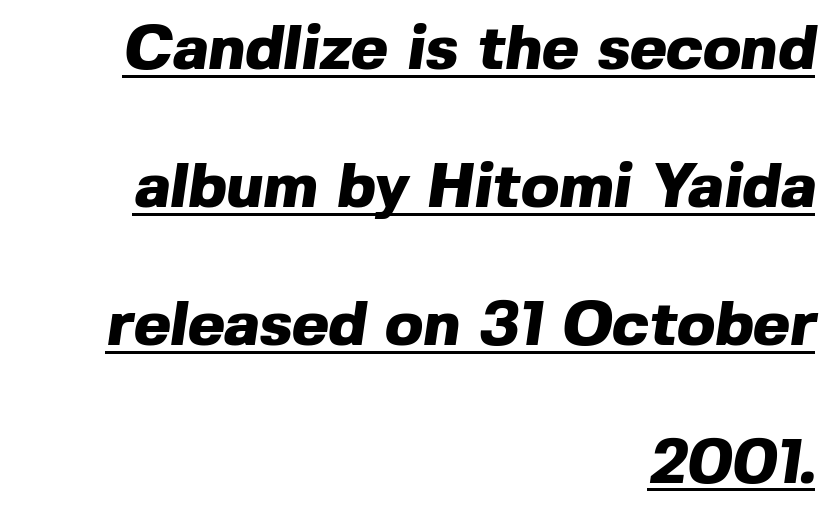
{"serif": "no", "bold": "yes", "weight": "heavy", "width": "normal", "x_height": "medium", "monospaced": "no", "underline": "yes", "align": "right", "line_spacing": "loose", "line_spacing_ratio": 2.19, "letter_spacing": "normal", "letter_spacing_em": 0.0, "glyph_px": 63}
